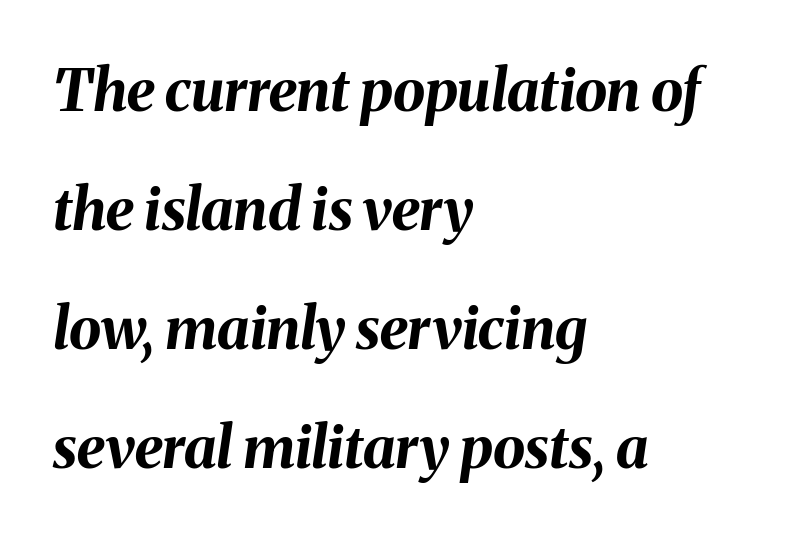
{"italic": "yes", "lean": "right", "slant_degrees": 8, "bold": "yes", "weight": "bold", "width": "normal", "stroke_contrast": "medium", "x_height": "medium", "monospaced": "no", "underline": "no", "align": "left", "line_spacing": "loose", "line_spacing_ratio": 2.05, "letter_spacing": "normal", "letter_spacing_em": 0.0, "glyph_px": 58}
